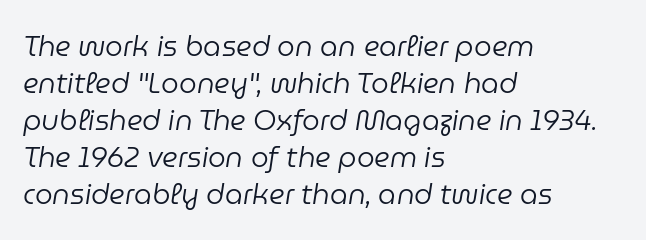
The image shows 28 px regular-weight type, italic (leaning right); set left-aligned, normal line spacing (1.32x), normal letter spacing, not underlined; low stroke contrast and a medium x-height.
